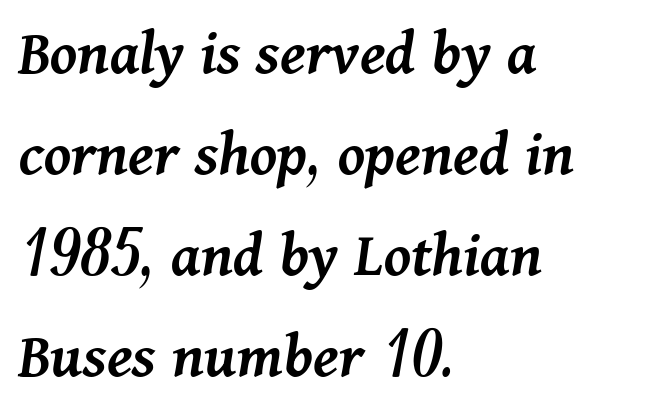
The image shows 66 px semibold type, italic (leaning right); set left-aligned, normal line spacing (1.53x), normal letter spacing, not underlined; medium stroke contrast and a medium x-height.
